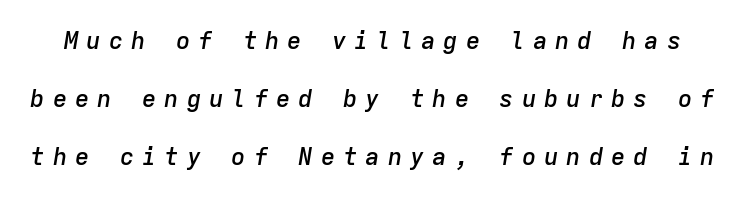
Compared with ordinary roman type, these characters are visibly tilted. Baseline-to-baseline distance is far greater than the letter height. Glance below the letters and you will spot only blank space. A bit beefed up — I'd call it semibold rather than bold. The gaps between neighbouring characters are conspicuously large.
